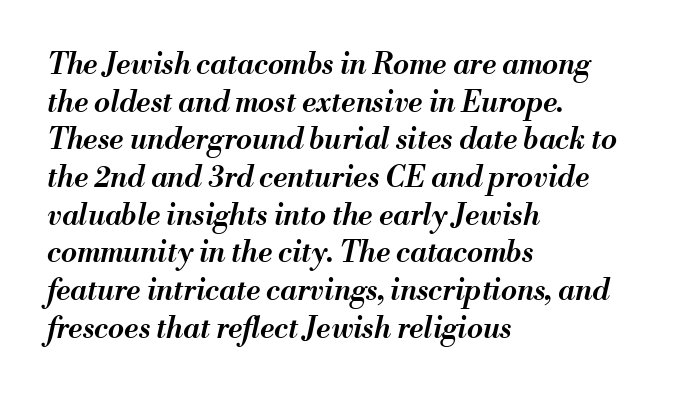
{"italic": "yes", "lean": "right", "slant_degrees": 13, "bold": "semi", "weight": "semibold", "width": "normal", "stroke_contrast": "medium", "x_height": "small", "monospaced": "no", "underline": "no", "align": "left", "line_spacing": "normal", "line_spacing_ratio": 1.3, "letter_spacing": "normal", "letter_spacing_em": 0.0, "glyph_px": 29}
